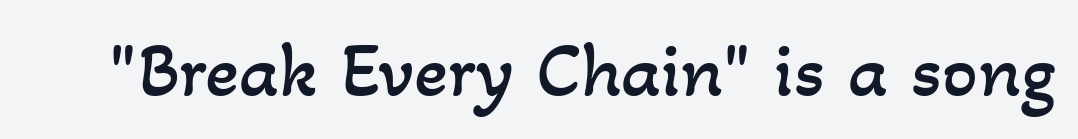
{"bold": "no", "weight": "regular", "width": "normal", "stroke_contrast": "low", "x_height": "small", "monospaced": "no", "underline": "no", "letter_spacing": "normal", "letter_spacing_em": 0.0, "glyph_px": 79}
